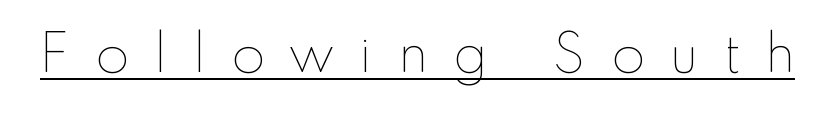
Q: Is the text bold? A: No.
Q: Is the text italic (slanted)? A: No, it is upright.
Q: Is the text underlined? A: Yes.
Q: Is the spacing between letters normal or unusually wide? A: Unusually wide.
Q: Width (condensed, normal, or wide)? A: Normal.
Q: Stroke contrast? A: Low.
Q: x-height? A: Small.
Q: Monospaced? A: No.
